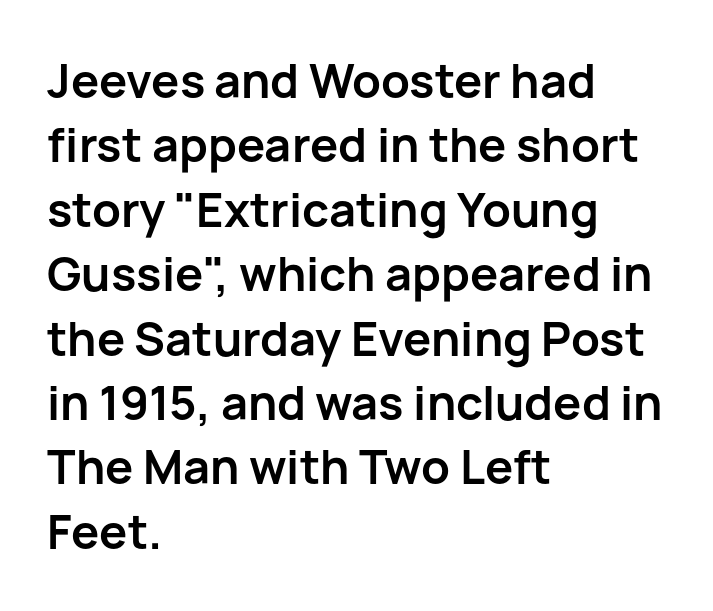
Q: Is the text bold? A: Yes.
Q: Is the text italic (slanted)? A: No, it is upright.
Q: Is the typeface a serif or a sans-serif typeface? A: Sans-serif.
Q: Is the text underlined? A: No.
Q: How is the paragraph aligned? A: Left-aligned.
Q: Is the spacing between letters normal or unusually wide? A: Normal.
Q: Is the spacing between lines tight, normal or loose? A: Normal.
Q: Width (condensed, normal, or wide)? A: Normal.
Q: Stroke contrast? A: Low.
Q: x-height? A: Medium.
Q: Monospaced? A: No.
